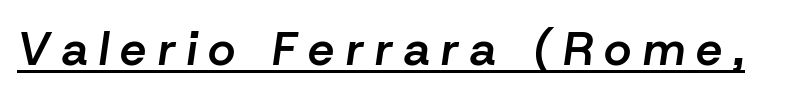
The face used here is proportionally spaced, like ordinary book or web type. The tracking jumps out immediately: characters are airy and widely separated. Typographic density is moderately raised because the face is semibold. Decoration check: the copy is underlined. Notice how the stems are inclined rather than vertical — that's the hallmark of italics.
